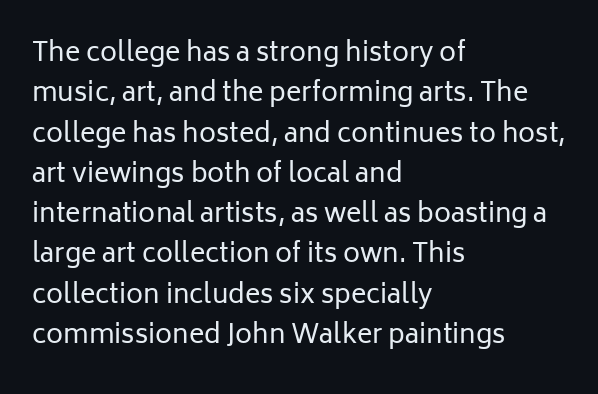
{"italic": "no", "bold": "no", "underline": "no", "align": "left", "line_spacing": "normal", "line_spacing_ratio": 1.55, "letter_spacing": "normal", "letter_spacing_em": 0.0, "glyph_px": 26}
